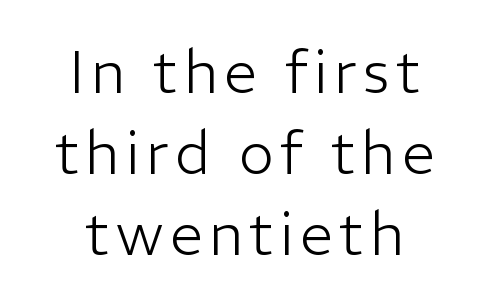
These lines sit exactly where default settings would place them. The space beneath each line is pristine and unruled. Spacing verdict: proportional, widths tailored to each character. Where is the straight margin? There isn't one; the lines are centered. The glyphs in this specimen are sans serif.
